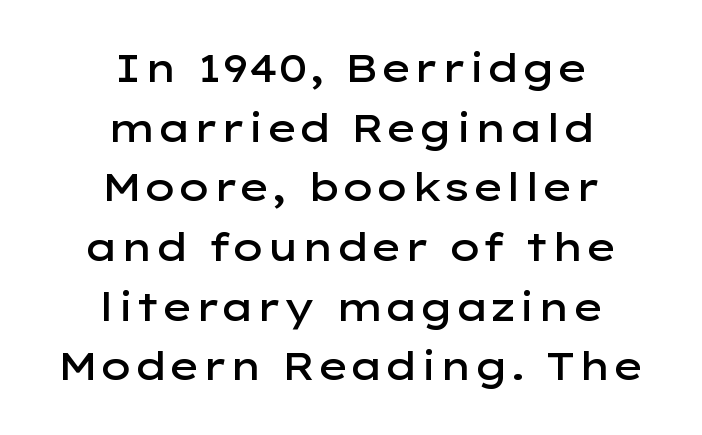
The image shows 38 px semibold, wide sans-serif type, upright; set centered, normal line spacing (1.57x), normal letter spacing, not underlined; low stroke contrast and a medium x-height.
